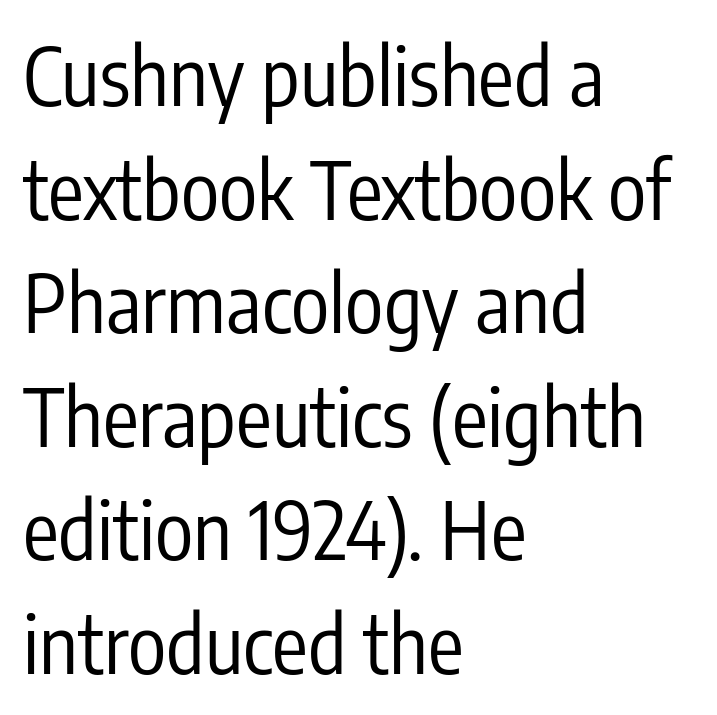
Q: Is the text bold? A: No.
Q: Is the text italic (slanted)? A: No, it is upright.
Q: Is the typeface a serif or a sans-serif typeface? A: Sans-serif.
Q: Is the text underlined? A: No.
Q: How is the paragraph aligned? A: Left-aligned.
Q: Is the spacing between letters normal or unusually wide? A: Normal.
Q: Is the spacing between lines tight, normal or loose? A: Normal.
Q: Width (condensed, normal, or wide)? A: Condensed.
Q: Stroke contrast? A: Low.
Q: x-height? A: Medium.
Q: Monospaced? A: No.
